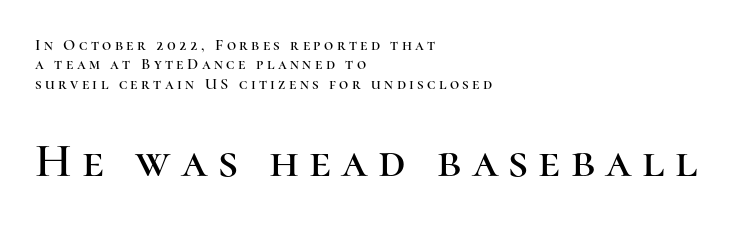
Does the bottom block carry the larger type? Yes, it does. Small tapered or slab feet sit at the stroke ends, so this counts as serif. This sample has the flowing, uneven cadence of proportional lettering. Words float on clear page, feet unadorned. The tracking jumps out immediately: characters are airy and widely separated. Nope, not italic — everything's standing straight.
